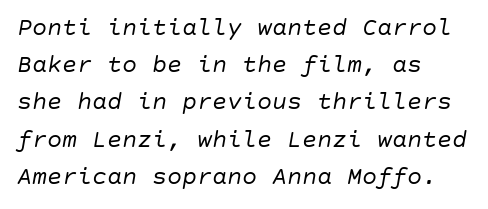
Q: Is the text bold? A: No.
Q: Is the text italic (slanted)? A: Yes, it leans right by about 10 degrees.
Q: Is the text underlined? A: No.
Q: How is the paragraph aligned? A: Left-aligned.
Q: Is the spacing between letters normal or unusually wide? A: Normal.
Q: Is the spacing between lines tight, normal or loose? A: Normal.
